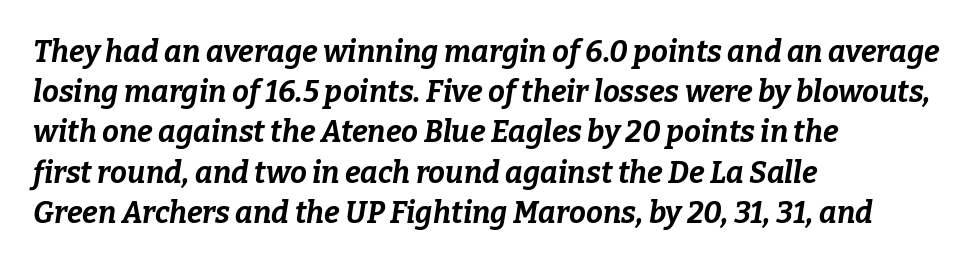
The whole block is typeset with a tilt. This rendering features lettering with no underline. Caption: multi-line text, flush left, ragged right. These lines carry a lot of weight — the face is fully bold. Quick note: interline space is typical.
